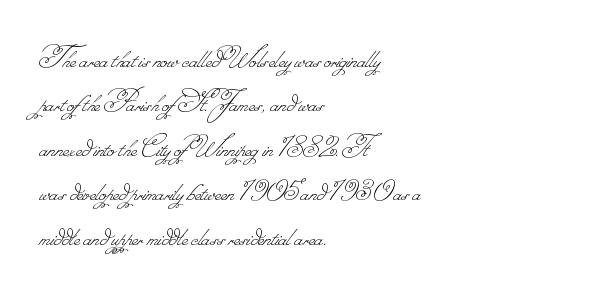
The image shows 32 px thin type; set left-aligned, normal line spacing (1.39x), normal letter spacing, not underlined; low stroke contrast.
